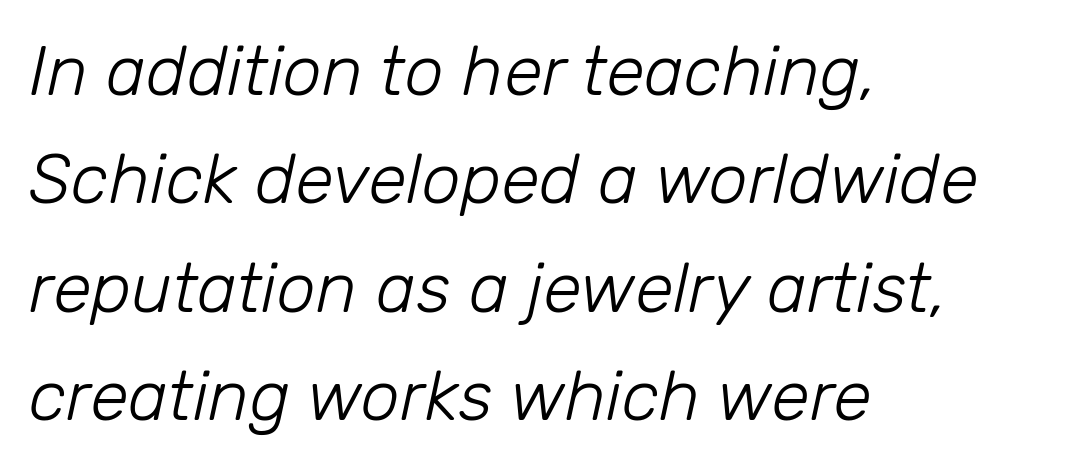
The image shows 70 px light type, italic (leaning right); set left-aligned, normal line spacing (1.55x), normal letter spacing, not underlined; low stroke contrast and a medium x-height.
